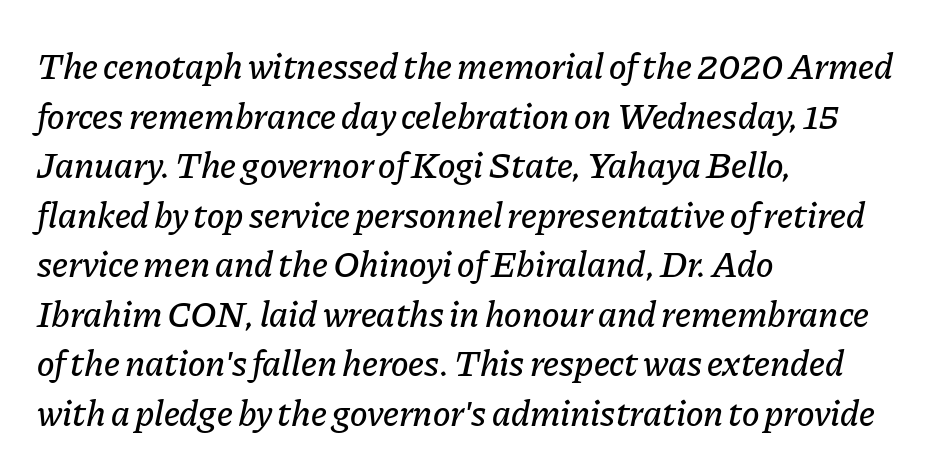
Q: Is the text italic (slanted)? A: Yes, it leans right by about 11 degrees.
Q: Is the text underlined? A: No.
Q: How is the paragraph aligned? A: Left-aligned.
Q: Is the spacing between letters normal or unusually wide? A: Normal.
Q: Is the spacing between lines tight, normal or loose? A: Normal.
Q: Width (condensed, normal, or wide)? A: Normal.
Q: Stroke contrast? A: Low.
Q: x-height? A: Medium.
Q: Monospaced? A: No.
